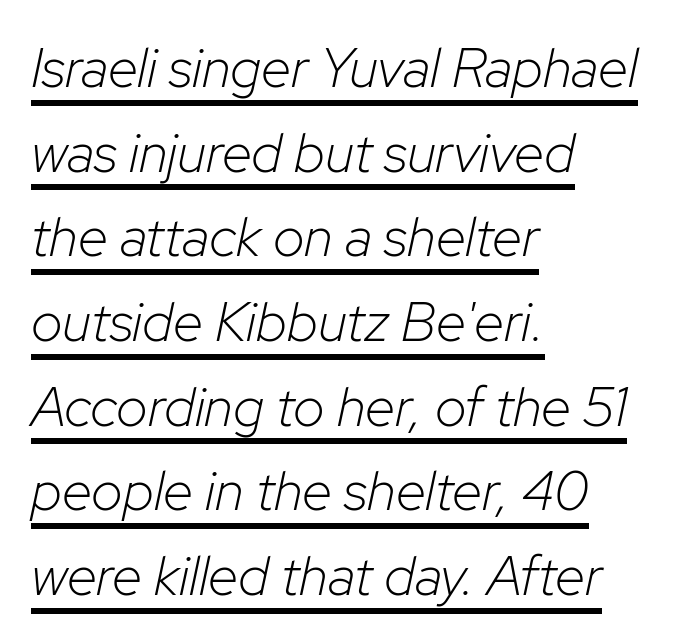
Q: Is the text bold? A: No.
Q: Is the text italic (slanted)? A: Yes, it leans right by about 12 degrees.
Q: Is the text underlined? A: Yes.
Q: How is the paragraph aligned? A: Left-aligned.
Q: Is the spacing between letters normal or unusually wide? A: Normal.
Q: Is the spacing between lines tight, normal or loose? A: Normal.
Q: Width (condensed, normal, or wide)? A: Normal.
Q: Stroke contrast? A: Low.
Q: x-height? A: Medium.
Q: Monospaced? A: No.
